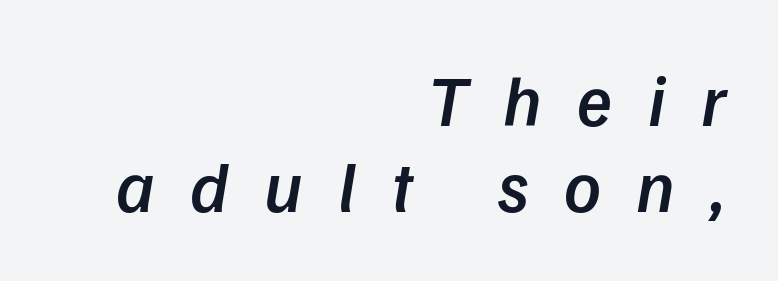
Set as a demibold, roughly 600 on the weight scale. Serifs: no, the terminals of the letterforms are clean. A flush-right, rag-left setting is used for this passage. The area under the type is left untouched.
